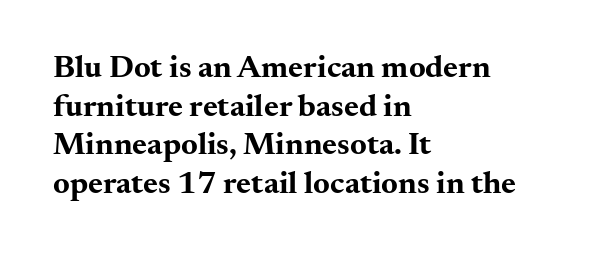
{"serif": "yes", "italic": "no", "bold": "yes", "weight": "bold", "width": "wide", "stroke_contrast": "medium", "x_height": "small", "monospaced": "no", "underline": "no", "align": "left", "line_spacing_ratio": 1.21, "letter_spacing": "normal", "letter_spacing_em": 0.0, "glyph_px": 32}
